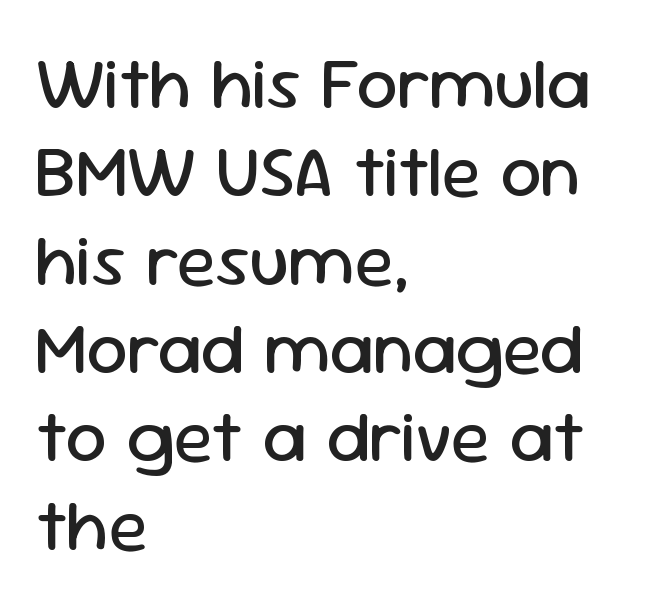
{"serif": "no", "italic": "no", "bold": "no", "weight": "regular", "width": "normal", "stroke_contrast": "low", "x_height": "medium", "monospaced": "no", "underline": "no", "align": "left", "line_spacing_ratio": 1.21, "letter_spacing": "normal", "letter_spacing_em": 0.0, "glyph_px": 73}
